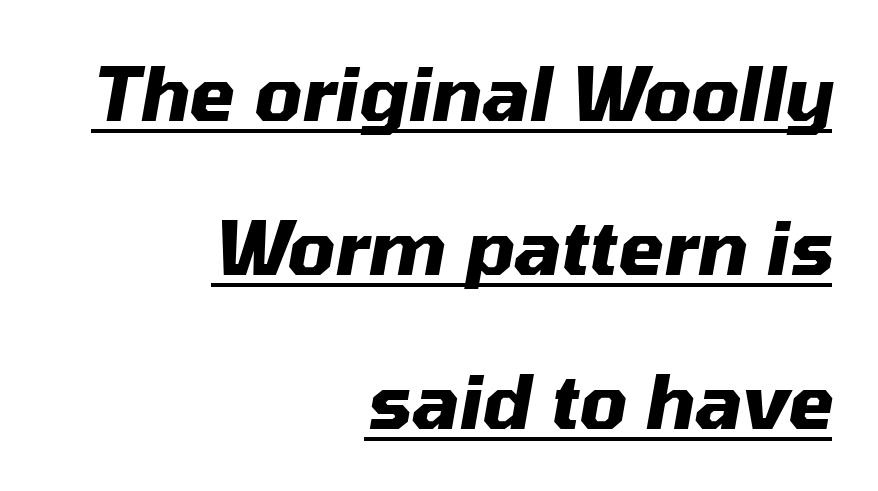
The passage shown is typed in a proportional face where columns would drift. This sample is right-justified, so line beginnings fall wherever the words allow. The letters are bold, with thick, heavy strokes. How would I describe the line gaps? Wide and relaxed. Like a heading marked for emphasis, these lines bear an underscore.
